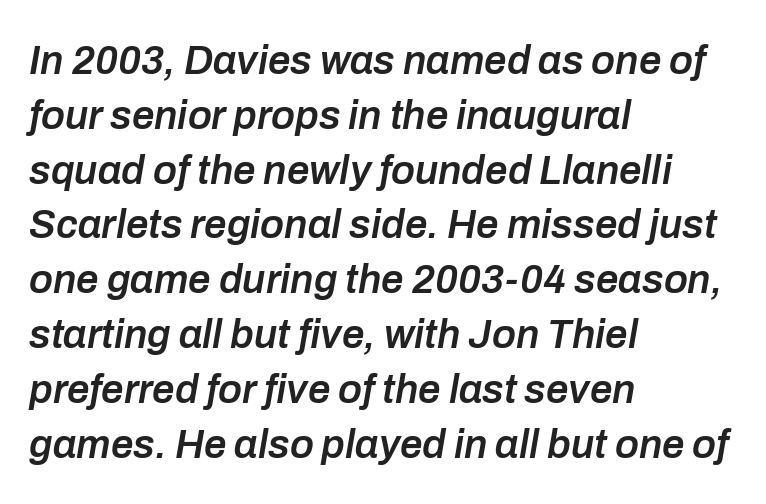
Q: Is the text bold? A: Semi-bold.
Q: Is the text italic (slanted)? A: Yes, it leans right by about 10 degrees.
Q: Is the text underlined? A: No.
Q: How is the paragraph aligned? A: Left-aligned.
Q: Is the spacing between letters normal or unusually wide? A: Normal.
Q: Is the spacing between lines tight, normal or loose? A: Normal.
Q: Width (condensed, normal, or wide)? A: Normal.
Q: Stroke contrast? A: Low.
Q: x-height? A: Medium.
Q: Monospaced? A: No.
